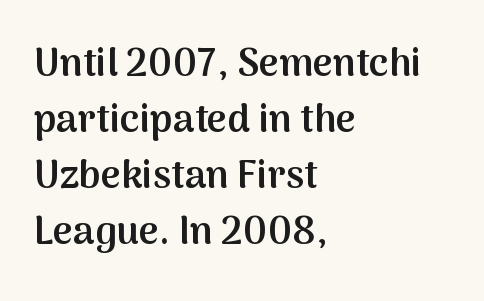
The lines sit at an ordinary, default distance from one another. Standard letterfit; no display-style spreading of the glyphs. Quick note: not italic, upright. Every row of glyphs begins at an identical x-position on the left. Type without underlining. Moderately thickened strokes mark this as semibold type.
